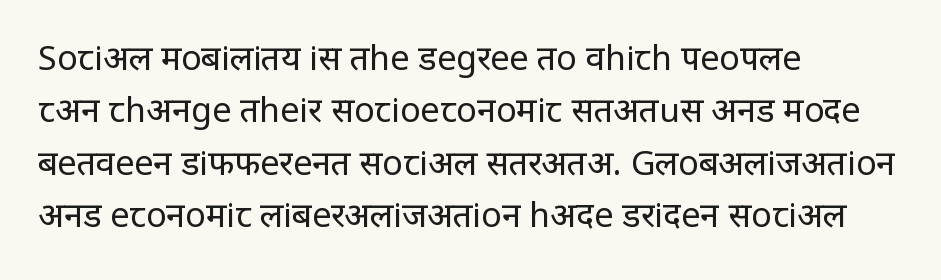
{"serif": "no", "italic": "no", "bold": "no", "weight": "regular", "width": "condensed", "stroke_contrast": "low", "x_height": "large", "monospaced": "no", "underline": "no", "align": "left", "line_spacing": "normal", "line_spacing_ratio": 1.54, "letter_spacing": "normal", "letter_spacing_em": 0.0, "glyph_px": 34}
